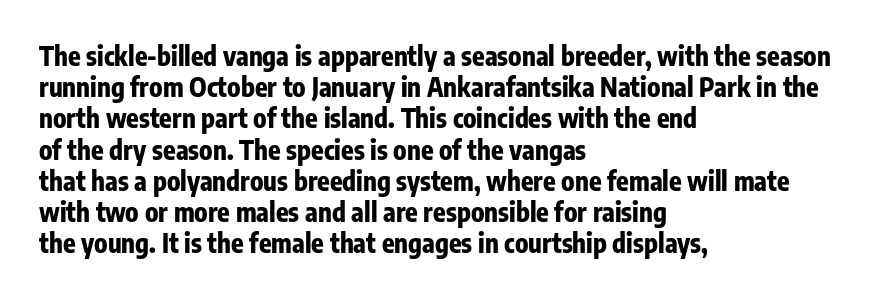
Q: Is the text bold? A: Yes.
Q: Is the text italic (slanted)? A: No, it is upright.
Q: Is the text underlined? A: No.
Q: How is the paragraph aligned? A: Left-aligned.
Q: Is the spacing between letters normal or unusually wide? A: Normal.
